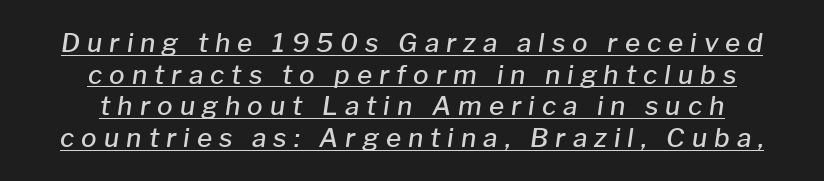
Horizontally, the lines are justified to the midpoint only. A baseline rule has been typeset under these characters. The tracking jumps out immediately: characters are airy and widely separated. The lettering tilts uniformly, giving the passage an italic look. The typesetting leans somewhat heavy: a semibold.
